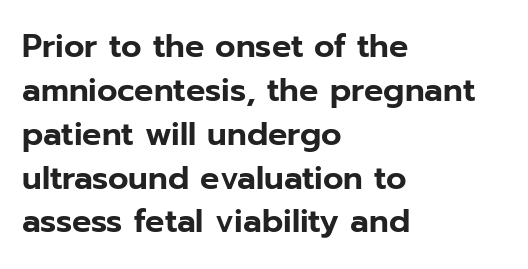
Q: Is the text italic (slanted)? A: No, it is upright.
Q: Is the typeface a serif or a sans-serif typeface? A: Sans-serif.
Q: Is the text underlined? A: No.
Q: How is the paragraph aligned? A: Left-aligned.
Q: Is the spacing between letters normal or unusually wide? A: Normal.
Q: Is the spacing between lines tight, normal or loose? A: Normal.
Q: Width (condensed, normal, or wide)? A: Normal.
Q: Stroke contrast? A: Low.
Q: x-height? A: Medium.
Q: Monospaced? A: No.
